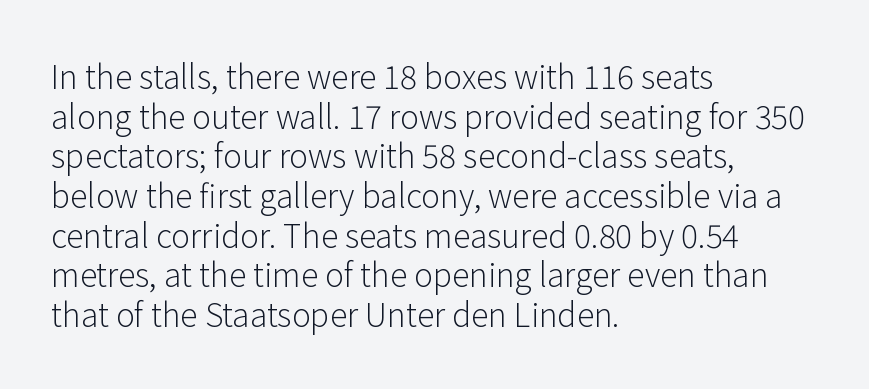
The image shows 32 px light sans-serif type, upright; set left-aligned, line spacing 1.24x, normal letter spacing, not underlined; low stroke contrast and a medium x-height.
